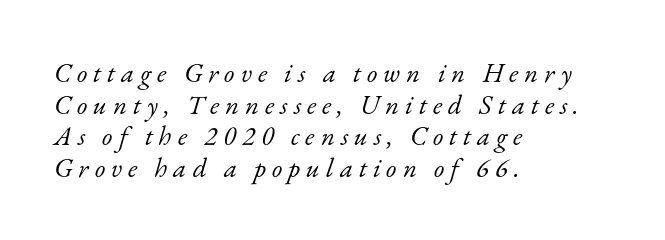
{"italic": "yes", "lean": "right", "slant_degrees": 17, "bold": "no", "underline": "no", "align": "left", "line_spacing_ratio": 1.17, "letter_spacing": "wide", "letter_spacing_em": 0.22, "glyph_px": 27}
